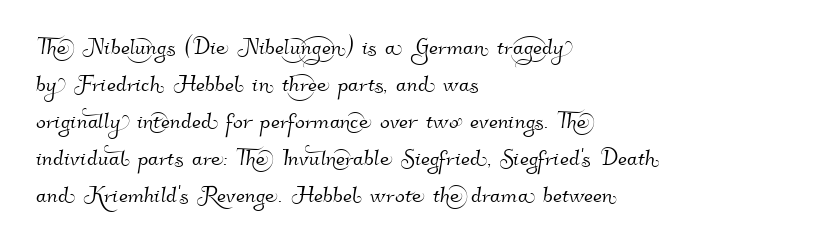
All the whitespace from short lines collects on the right. Proportional: the letters do not fall into vertical columns. Unlike a traditional serif, this face leaves its strokes unadorned. The leading is moderate, giving the passage an even texture. The letters sit at their default tracking, neither squeezed nor spread.
